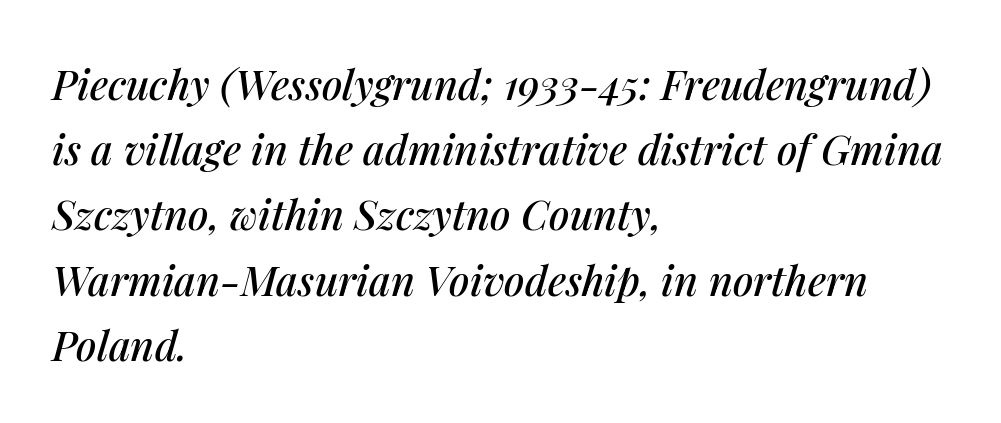
The image shows 41 px text type, italic (leaning right); set left-aligned, normal line spacing (1.59x), normal letter spacing, not underlined; medium stroke contrast and a medium x-height.
